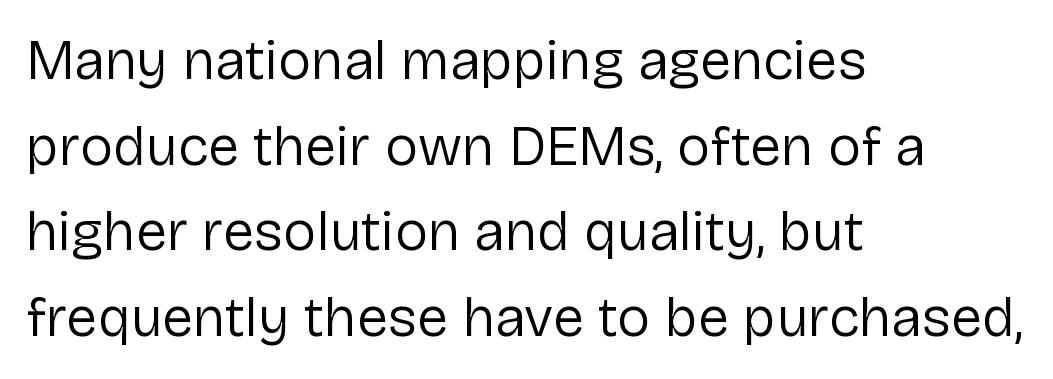
The image shows 56 px regular-weight sans-serif type, upright; set left-aligned, normal line spacing (1.53x), normal letter spacing, not underlined; low stroke contrast and a medium x-height.
